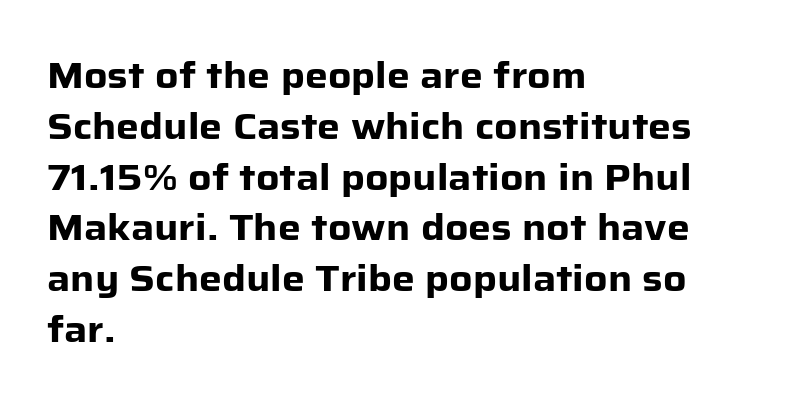
{"serif": "no", "italic": "no", "bold": "yes", "weight": "heavy", "width": "normal", "stroke_contrast": "low", "x_height": "medium", "monospaced": "no", "underline": "no", "align": "left", "line_spacing": "normal", "line_spacing_ratio": 1.41, "letter_spacing": "normal", "letter_spacing_em": 0.0, "glyph_px": 36}
